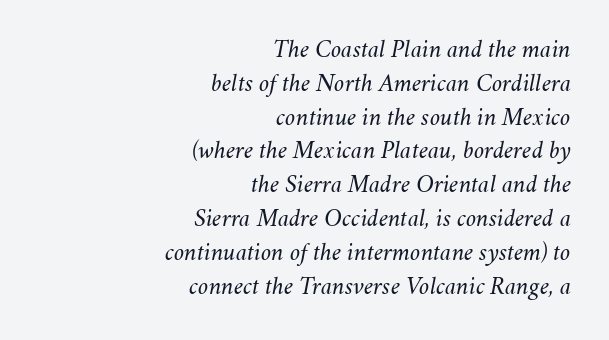
The image shows 26 px text type, italic (leaning right); set right-aligned, normal line spacing (1.3x), normal letter spacing, not underlined.
